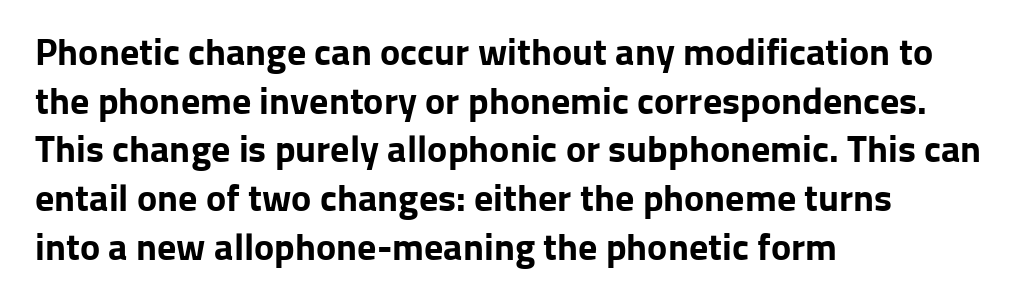
{"serif": "no", "italic": "no", "bold": "yes", "weight": "bold", "width": "normal", "stroke_contrast": "low", "x_height": "medium", "monospaced": "no", "underline": "no", "align": "left", "line_spacing": "normal", "line_spacing_ratio": 1.28, "letter_spacing": "normal", "letter_spacing_em": 0.0, "glyph_px": 38}
